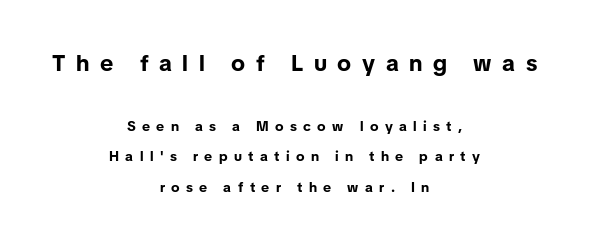
{"italic": "no", "bold": "yes", "underline": "no", "align": "center", "line_spacing": "loose", "line_spacing_ratio": 2.18, "letter_spacing": "wide", "letter_spacing_em": 0.46, "larger_block": "first", "size_ratio": 1.64, "glyph_px": 23}
